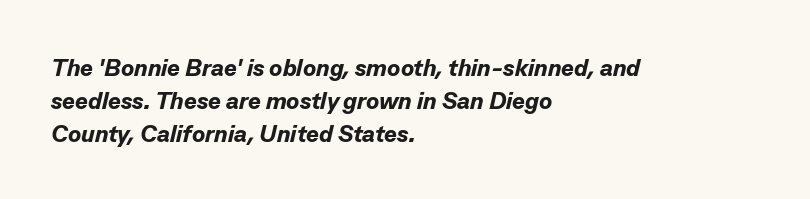
{"italic": "yes", "lean": "right", "slant_degrees": 13, "bold": "yes", "underline": "no", "align": "left", "line_spacing": "normal", "line_spacing_ratio": 1.38, "letter_spacing": "normal", "letter_spacing_em": 0.0, "glyph_px": 24}
